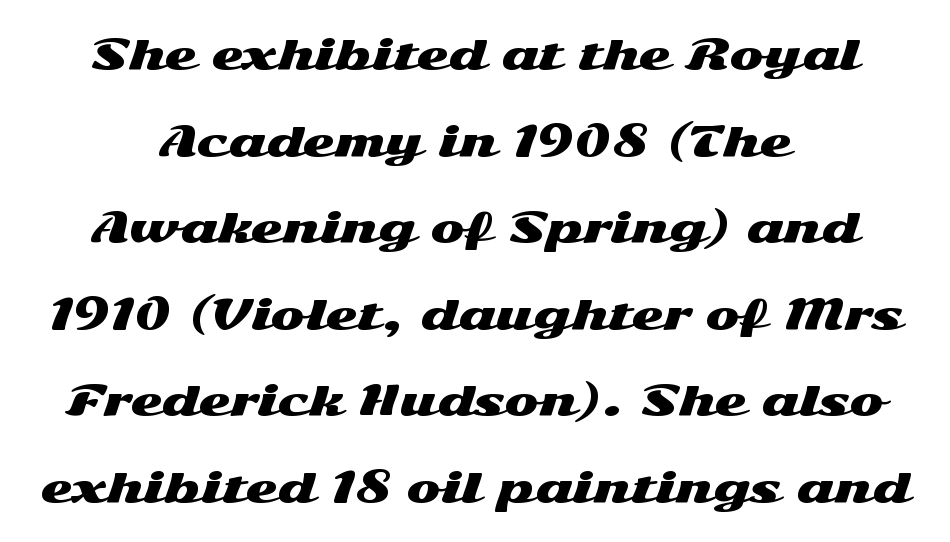
The gaps between neighbouring characters are ordinary and unremarkable. A typesetter would label this face a sans. Looks like regular typesetting: each glyph gets only the width it needs. Neither beginnings nor endings align; midpoints do. The space beneath each line is pristine and unruled.
